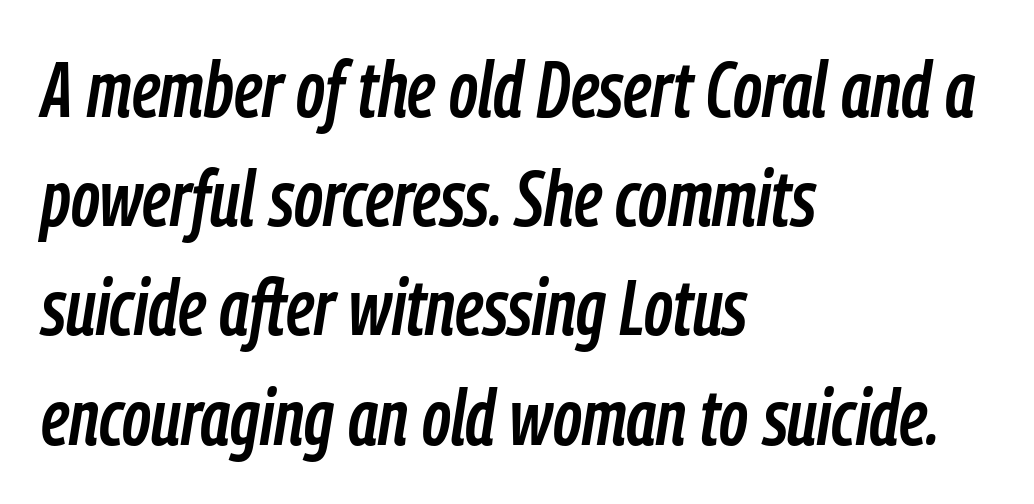
Think of a printed novel: that variable character pitch is what you see here. These lines stack with their left ends in a neat column. Rendered with sloped, italic letterforms. Vertical spacing — default. The rendering keeps characters at their native spacing.
